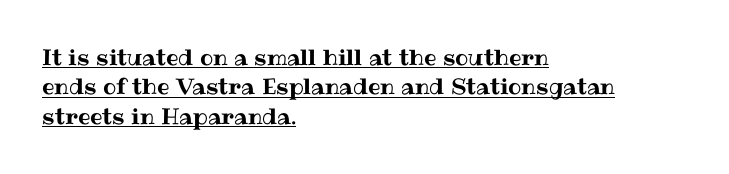
{"italic": "no", "underline": "yes", "align": "left", "line_spacing": "normal", "line_spacing_ratio": 1.33, "letter_spacing": "normal", "letter_spacing_em": 0.0, "glyph_px": 22}
